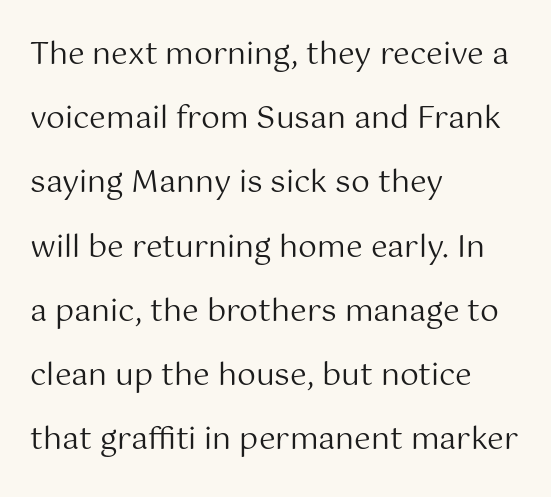
The image shows 30 px regular-weight sans-serif type, upright; set left-aligned, loose line spacing (2.14x), normal letter spacing, not underlined; medium stroke contrast and a medium x-height.
